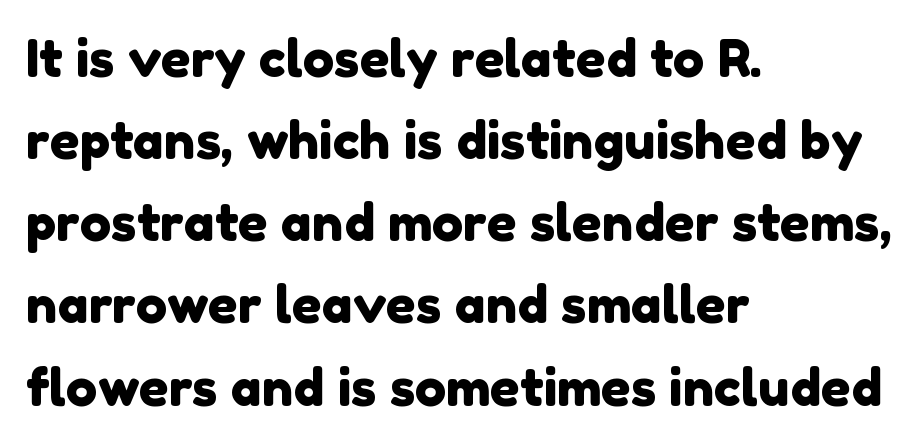
Character widths vary here, with narrow letters taking less room than wide ones. No word sits above an underline. The compositor pushed each line to the left boundary. Observe the ordinary spacing: letters are neighbours, not strangers.
